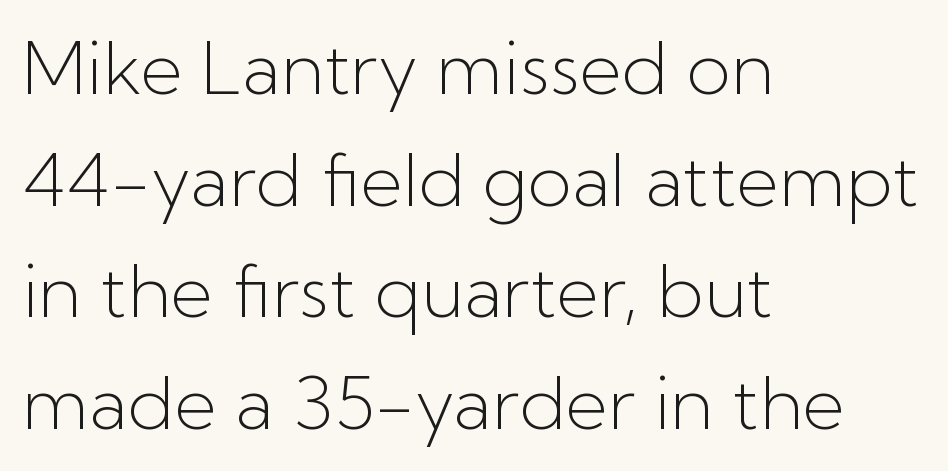
Posture: vertical. Weight: regular or lighter. The type family on display is of the sans-serif kind. Is the block centered? No — it sits flush against the left margin. The leading is moderate, giving the passage an even texture. Letter spacing: default.
